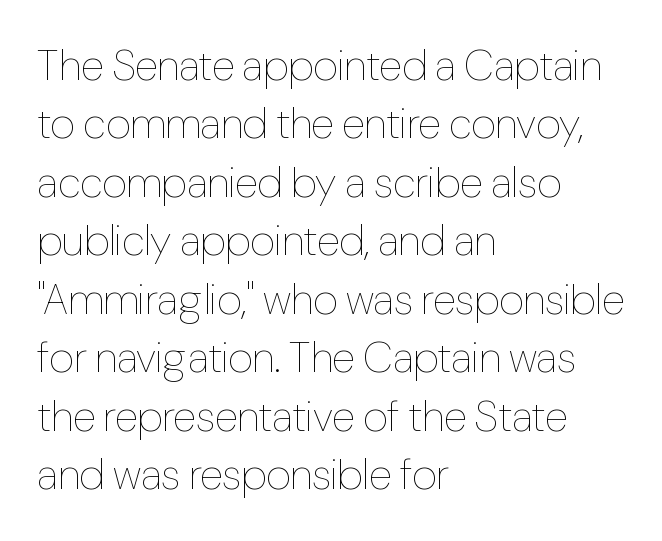
Q: Is the text bold? A: No.
Q: Is the text italic (slanted)? A: No, it is upright.
Q: Is the text underlined? A: No.
Q: How is the paragraph aligned? A: Left-aligned.
Q: Is the spacing between letters normal or unusually wide? A: Normal.
Q: Is the spacing between lines tight, normal or loose? A: Normal.
Q: Width (condensed, normal, or wide)? A: Condensed.
Q: Stroke contrast? A: Low.
Q: x-height? A: Medium.
Q: Monospaced? A: No.
